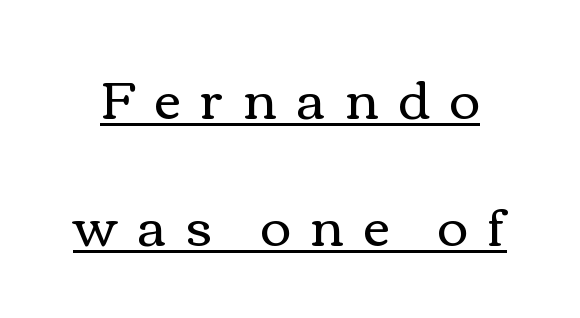
Q: Is the text bold? A: No.
Q: Is the text italic (slanted)? A: No, it is upright.
Q: Is the text underlined? A: Yes.
Q: Is the spacing between letters normal or unusually wide? A: Unusually wide.
Q: Is the spacing between lines tight, normal or loose? A: Loose.
Q: Width (condensed, normal, or wide)? A: Wide.
Q: Stroke contrast? A: Medium.
Q: x-height? A: Medium.
Q: Monospaced? A: No.
